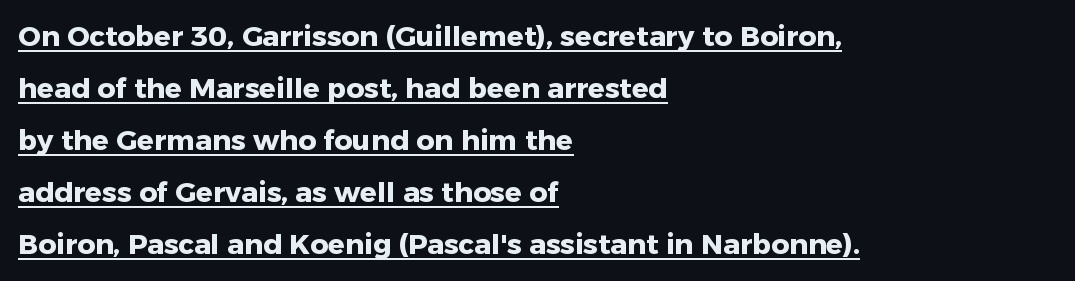
{"serif": "no", "italic": "no", "bold": "yes", "weight": "heavy", "width": "normal", "stroke_contrast": "low", "x_height": "medium", "monospaced": "no", "underline": "yes", "align": "left", "line_spacing_ratio": 1.86, "letter_spacing": "normal", "letter_spacing_em": 0.0, "glyph_px": 28}
